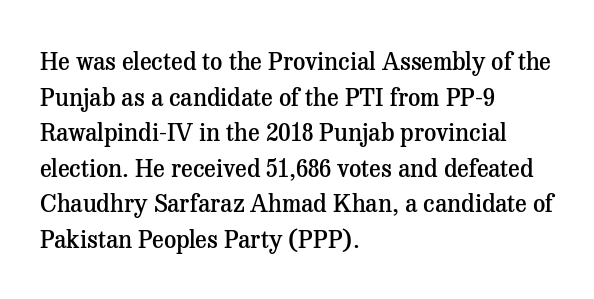
The image shows 24 px text type, upright; set left-aligned, normal line spacing (1.48x), normal letter spacing, not underlined.
